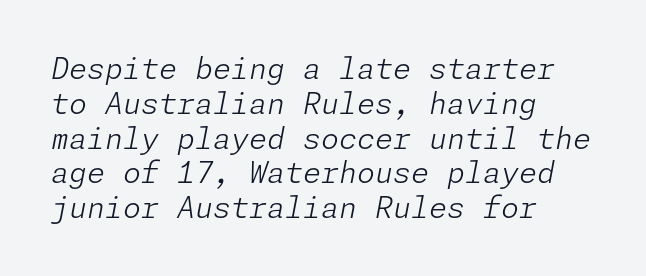
The image shows 29 px light type, italic (leaning right); set left-aligned, line spacing 1.2x, normal letter spacing, not underlined; low stroke contrast and a medium x-height.
